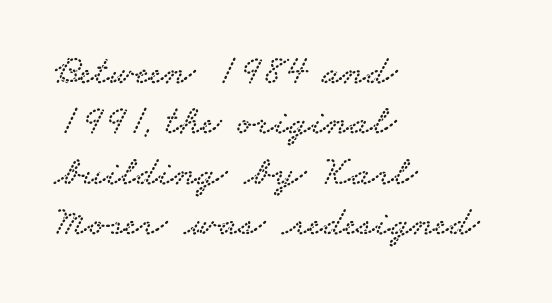
The image shows 42 px wide serif type; set left-aligned, line spacing 1.2x, normal letter spacing, not underlined; low stroke contrast and a small x-height.
